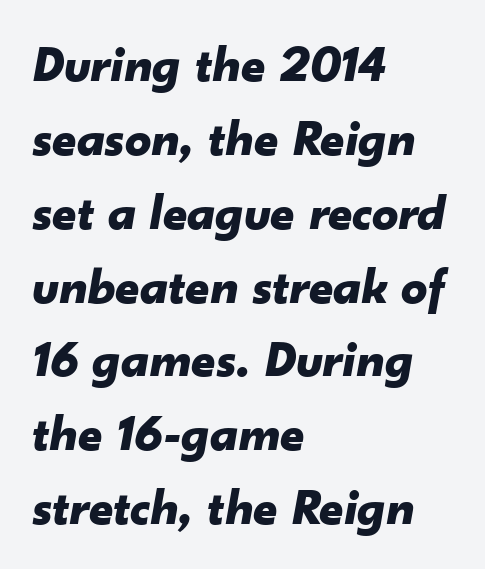
Q: Is the text bold? A: Yes.
Q: Is the text italic (slanted)? A: Yes, it leans right by about 10 degrees.
Q: Is the text underlined? A: No.
Q: How is the paragraph aligned? A: Left-aligned.
Q: Is the spacing between letters normal or unusually wide? A: Normal.
Q: Is the spacing between lines tight, normal or loose? A: Normal.
Q: Width (condensed, normal, or wide)? A: Normal.
Q: Stroke contrast? A: Low.
Q: x-height? A: Small.
Q: Monospaced? A: No.
